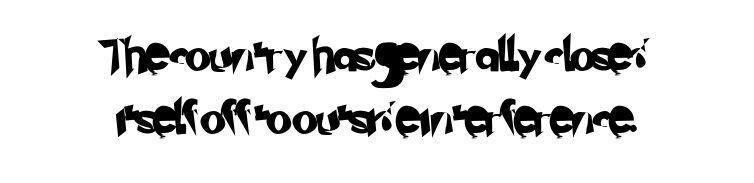
{"serif": "no", "width": "normal", "stroke_contrast": "low", "x_height": "small", "monospaced": "no", "underline": "no", "align": "center", "line_spacing": "loose", "line_spacing_ratio": 1.9, "letter_spacing": "normal", "letter_spacing_em": 0.0, "glyph_px": 33}
